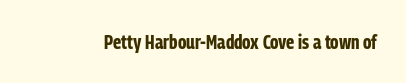
The rendering keeps characters at their native spacing. Underlining? Definitely not there. Nope, not italic — everything's standing straight. Set as a true bold cut, around the 700 mark.
